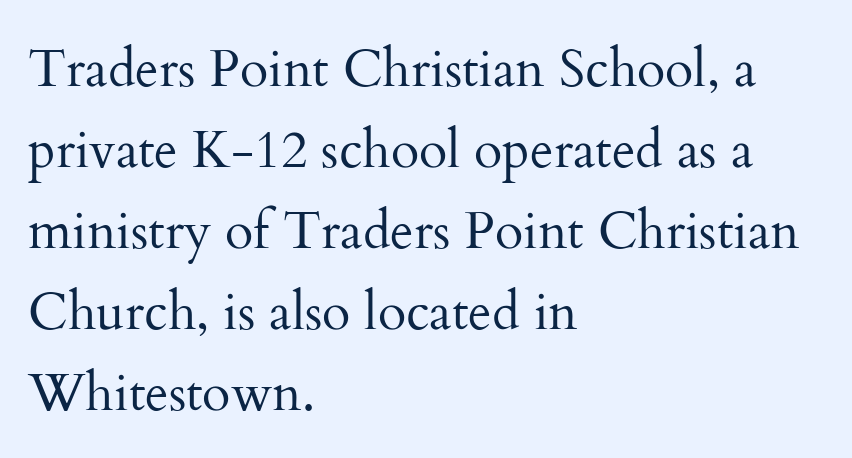
{"serif": "yes", "italic": "no", "bold": "no", "weight": "regular", "width": "normal", "stroke_contrast": "medium", "x_height": "small", "monospaced": "no", "underline": "no", "align": "left", "line_spacing": "normal", "line_spacing_ratio": 1.56, "letter_spacing": "normal", "letter_spacing_em": 0.0, "glyph_px": 52}
